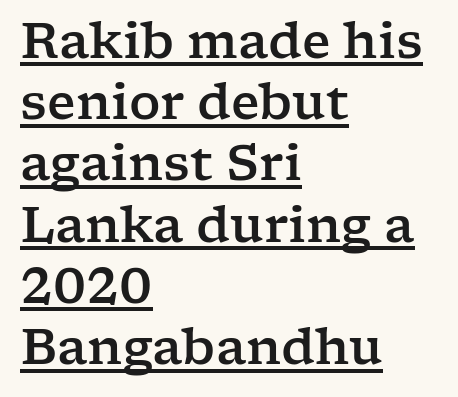
The image shows 49 px wide serif type, upright; set left-aligned, normal line spacing (1.25x), normal letter spacing, underlined; low stroke contrast and a medium x-height.
